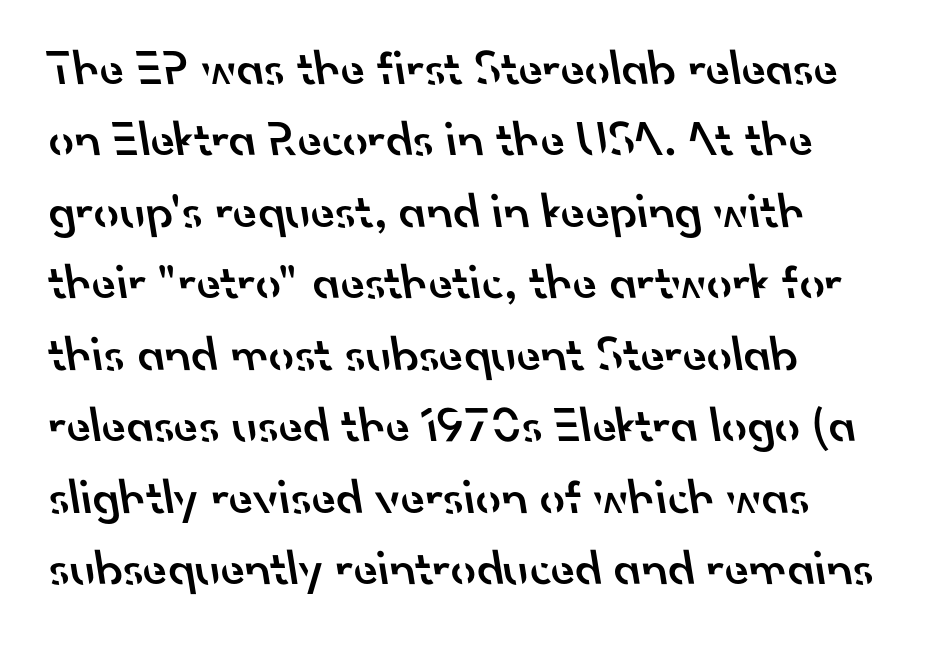
The characters display no serif detailing; their extremities are plain. Typographic density is moderately raised because the face is semibold. If you measured baseline to baseline, you'd find a middling distance. How are the letters spaced? Ordinarily, with no added tracking. Only glyphs here, with clear space below each row.
